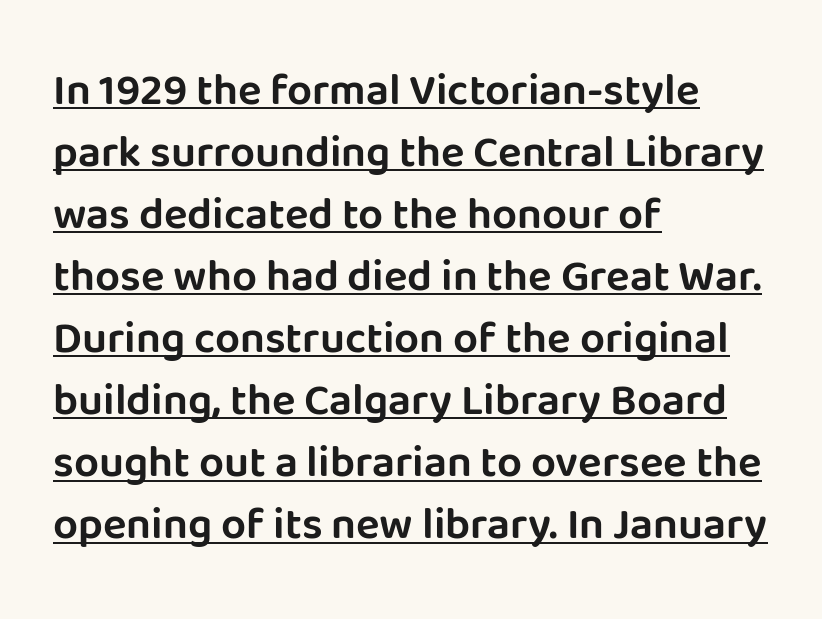
{"serif": "no", "italic": "no", "width": "normal", "stroke_contrast": "low", "x_height": "large", "monospaced": "no", "underline": "yes", "align": "left", "line_spacing": "normal", "line_spacing_ratio": 1.41, "letter_spacing": "normal", "letter_spacing_em": 0.0, "glyph_px": 44}
